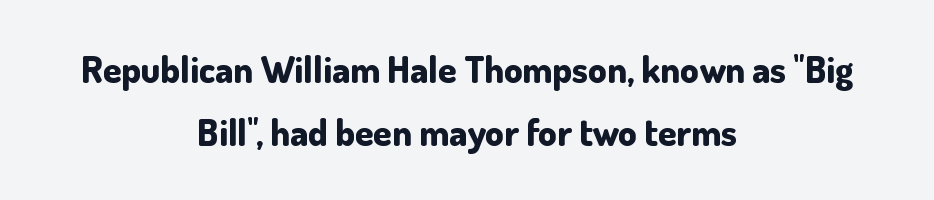
Style check: upright. The line texture is even and compact thanks to regular tracking. Think of a printed novel: that variable character pitch is what you see here. Typeset on center — no edge is straight. Leading matches the norm, producing a regular column. The baseline area is clear.
